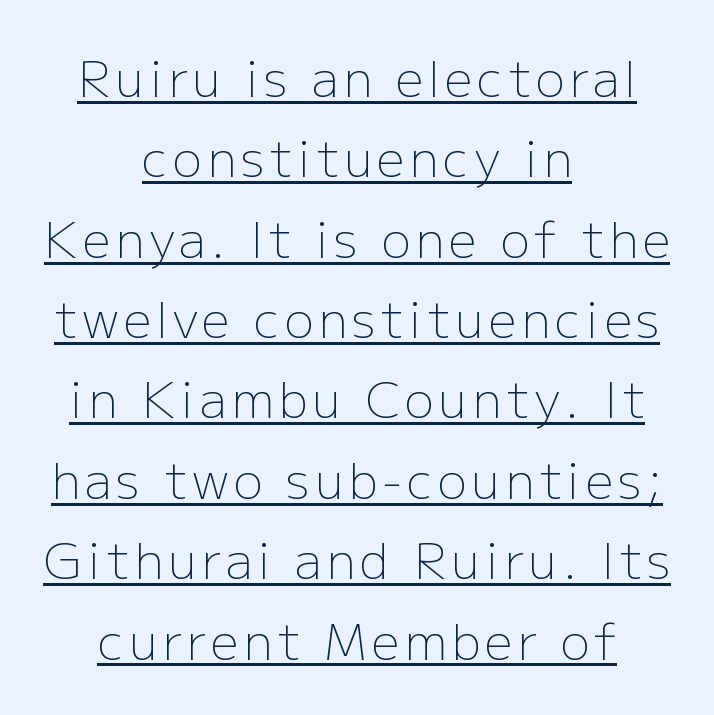
The image shows 49 px light sans-serif type, upright; set centered, normal line spacing (1.64x), underlined; low stroke contrast and a medium x-height.
